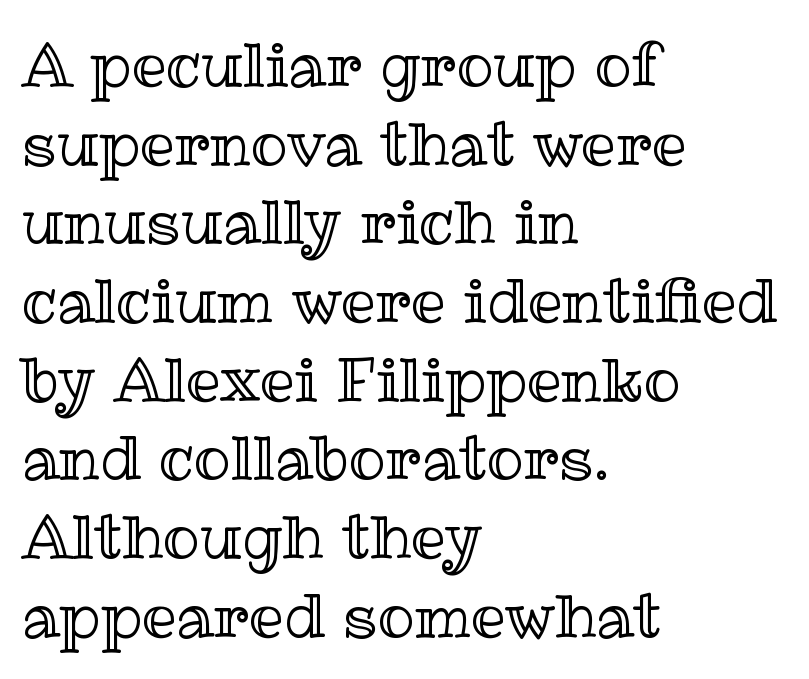
The image shows 61 px text type, upright; set left-aligned, normal line spacing (1.29x), normal letter spacing, not underlined; a medium x-height.
